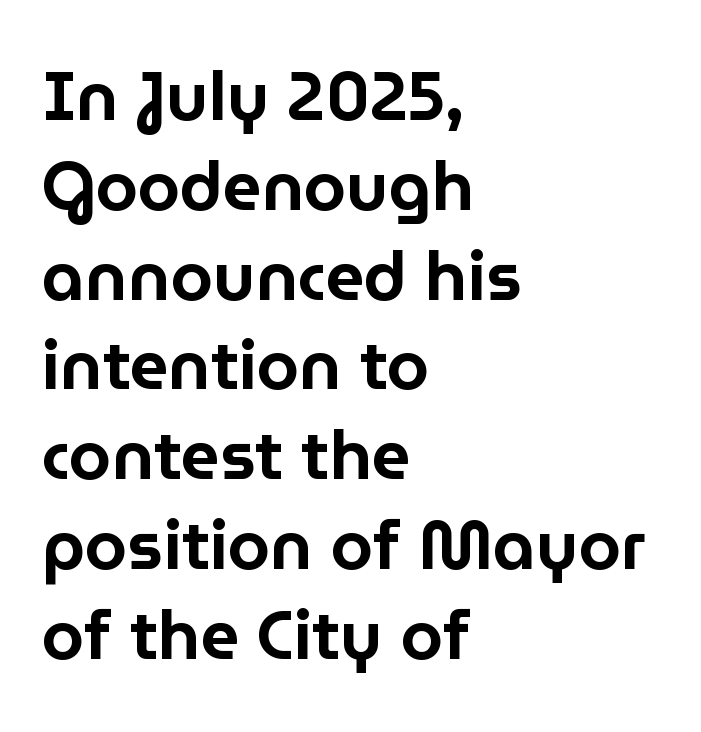
The image shows 68 px sans-serif type, upright; set left-aligned, normal line spacing (1.32x), normal letter spacing, not underlined; low stroke contrast and a medium x-height.
